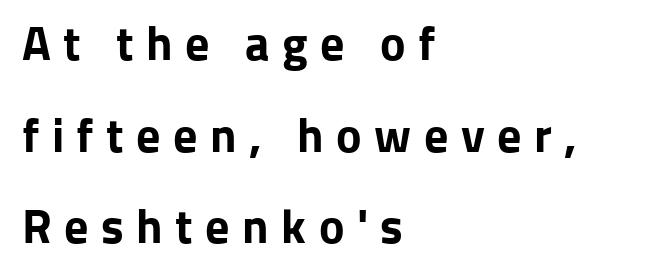
{"serif": "no", "italic": "no", "bold": "yes", "weight": "bold", "width": "normal", "stroke_contrast": "low", "x_height": "medium", "monospaced": "no", "underline": "no", "align": "left", "line_spacing": "loose", "line_spacing_ratio": 1.91, "letter_spacing": "wide", "letter_spacing_em": 0.26, "glyph_px": 48}
